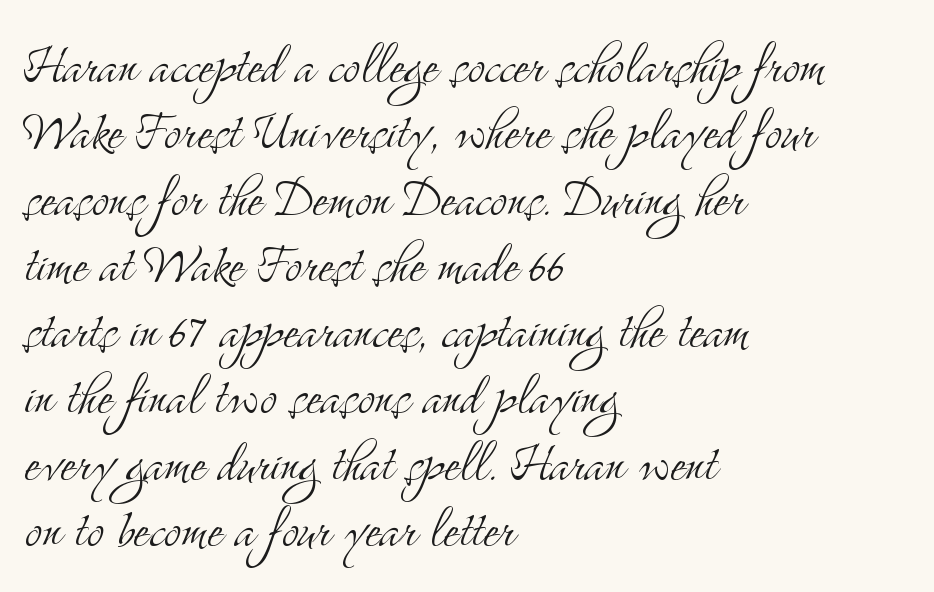
The lines are packed closely together with very little leading. You could call the tracking neutral — neither tight nor loose. Horizontally, the lines are justified to the leading edge only.
